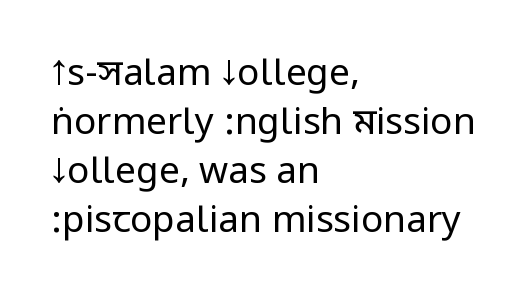
Q: Is the text bold? A: No.
Q: Is the text italic (slanted)? A: No, it is upright.
Q: Is the typeface a serif or a sans-serif typeface? A: Sans-serif.
Q: Is the text underlined? A: No.
Q: How is the paragraph aligned? A: Left-aligned.
Q: Is the spacing between letters normal or unusually wide? A: Normal.
Q: Is the spacing between lines tight, normal or loose? A: Normal.
Q: Width (condensed, normal, or wide)? A: Condensed.
Q: Stroke contrast? A: Low.
